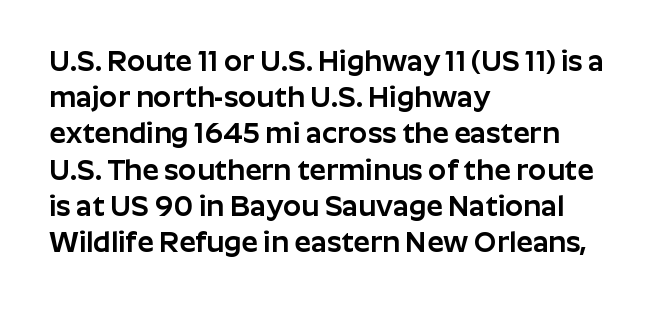
Nope, no serifs anywhere on these letters. Is this a fixed-width face? No — the glyphs have proportional, varying widths. A normal amount of white space separates one row of letters from the next. Beneath every word, the page is bare. Nope, not italic — everything's standing straight.
